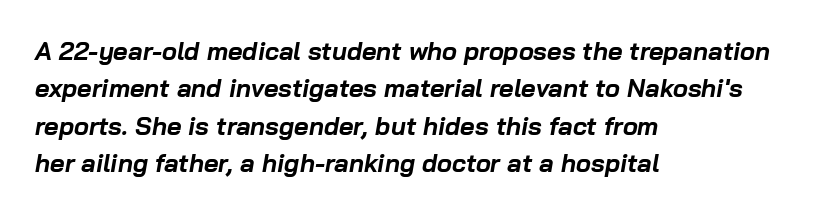
Anything drawn beneath the words? Only blank space. This sample uses an oblique cut, with every glyph tilted off the vertical. Heavy, bold letterforms. Inter-character spacing is left at the font's built-in metrics. Is the block centered? No — it sits flush against the left margin.
